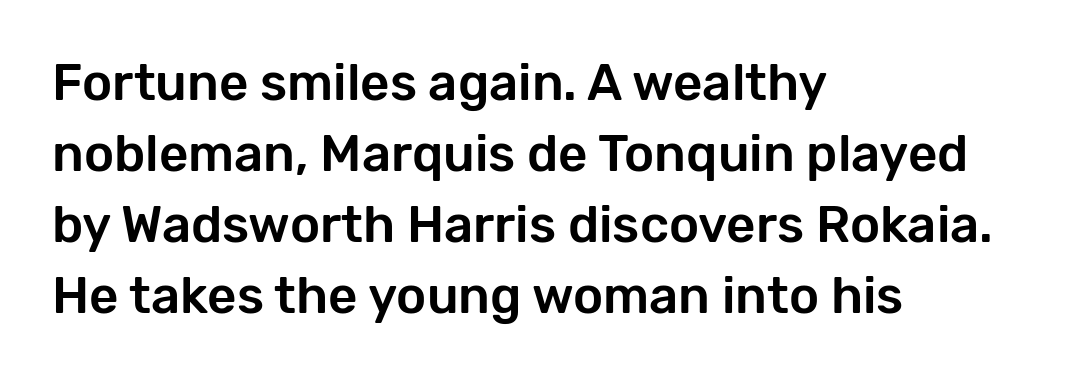
The image shows 51 px sans-serif type, upright; set left-aligned, normal line spacing (1.39x), normal letter spacing, not underlined; low stroke contrast and a medium x-height.
